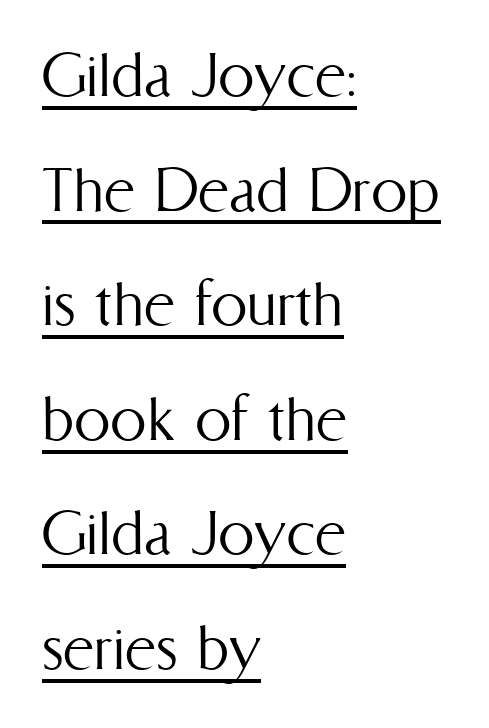
Inter-character spacing is left at the font's built-in metrics. Every character sits straight up, as roman type does. A typesetter would call this leading conventional body-copy spacing. Alignment: flush left. The string is rendered with underlining switched on.
